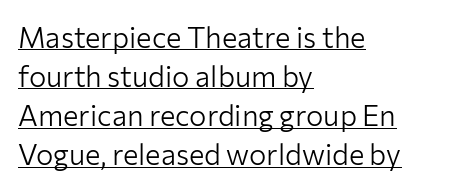
{"serif": "no", "italic": "no", "bold": "no", "weight": "light", "width": "normal", "stroke_contrast": "low", "x_height": "medium", "monospaced": "no", "underline": "yes", "align": "left", "line_spacing": "normal", "line_spacing_ratio": 1.35, "letter_spacing": "normal", "letter_spacing_em": 0.0, "glyph_px": 29}
